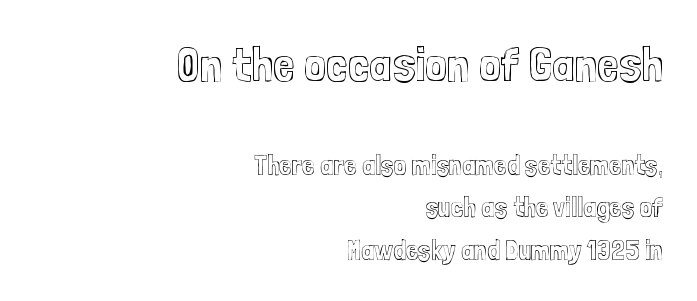
{"italic": "no", "width": "condensed", "x_height": "medium", "monospaced": "no", "underline": "no", "align": "right", "line_spacing": "normal", "line_spacing_ratio": 1.52, "letter_spacing": "normal", "letter_spacing_em": 0.0, "larger_block": "first", "size_ratio": 1.75, "glyph_px": 49}
